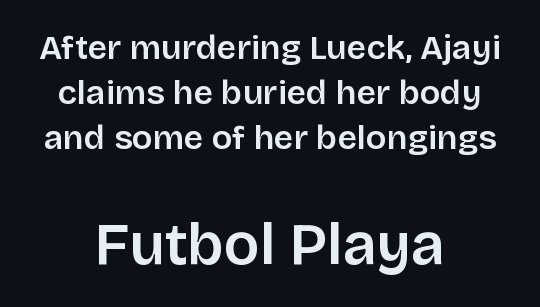
Q: Is the text bold? A: Semi-bold.
Q: Is the text italic (slanted)? A: No, it is upright.
Q: Is the typeface a serif or a sans-serif typeface? A: Sans-serif.
Q: Is the text underlined? A: No.
Q: How is the paragraph aligned? A: Centered.
Q: Is the spacing between letters normal or unusually wide? A: Normal.
Q: Is the spacing between lines tight, normal or loose? A: Normal.
Q: Which block of text is set in a larger size, the first (top) or the second (bottom)? A: The second (bottom) one.
Q: Width (condensed, normal, or wide)? A: Normal.
Q: Stroke contrast? A: Low.
Q: x-height? A: Large.
Q: Monospaced? A: No.
